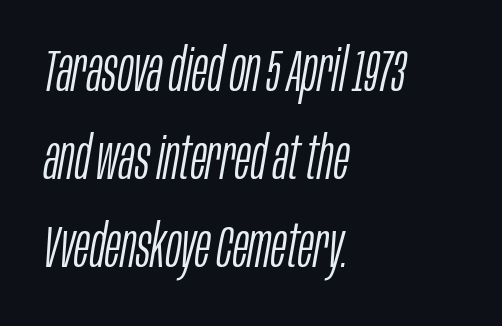
Q: Is the text bold? A: No.
Q: Is the text italic (slanted)? A: Yes, it leans right by about 10 degrees.
Q: Is the text underlined? A: No.
Q: How is the paragraph aligned? A: Left-aligned.
Q: Is the spacing between letters normal or unusually wide? A: Normal.
Q: Is the spacing between lines tight, normal or loose? A: Normal.
Q: Width (condensed, normal, or wide)? A: Condensed.
Q: Stroke contrast? A: Low.
Q: x-height? A: Large.
Q: Monospaced? A: No.
